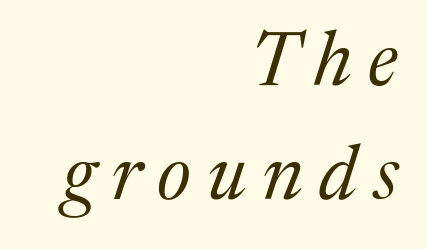
Q: Is the text bold? A: No.
Q: Is the text italic (slanted)? A: Yes, it leans right by about 17 degrees.
Q: Is the typeface a serif or a sans-serif typeface? A: Serif.
Q: Is the text underlined? A: No.
Q: How is the paragraph aligned? A: Right-aligned.
Q: Is the spacing between letters normal or unusually wide? A: Unusually wide.
Q: Is the spacing between lines tight, normal or loose? A: Normal.
Q: Width (condensed, normal, or wide)? A: Normal.
Q: Stroke contrast? A: Medium.
Q: x-height? A: Medium.
Q: Monospaced? A: No.
